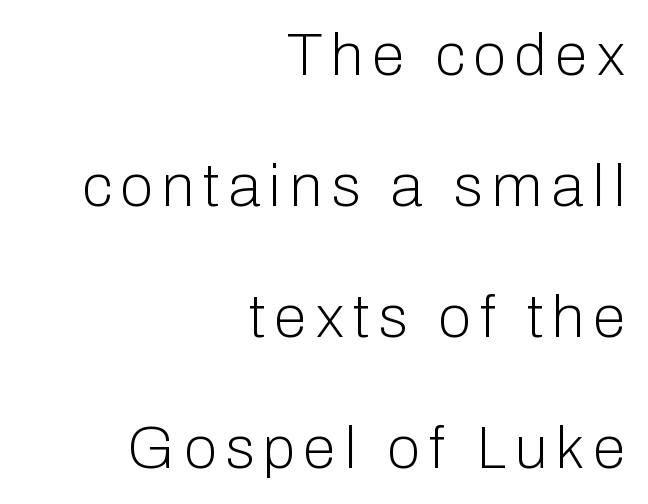
The image shows 59 px light sans-serif type, upright; set right-aligned, loose line spacing (2.22x), not underlined; low stroke contrast and a medium x-height.
